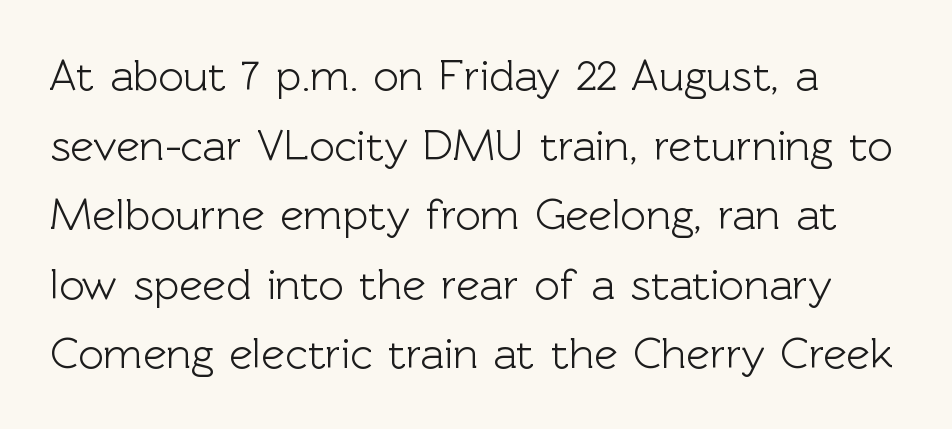
Check where the strokes stop: nothing finishes them off — pure sans. Vertically, the passage feels balanced, rows spaced as you'd expect. The glyphs are unaccompanied by any horizontal stroke below them. This sample uses an upright cut, with every glyph sitting square on the baseline. Proportional: the letters do not fall into vertical columns.
